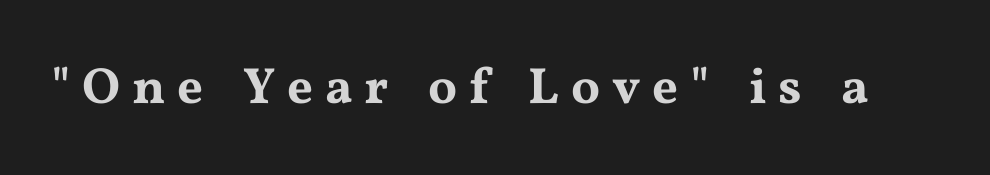
{"serif": "yes", "italic": "no", "width": "wide", "stroke_contrast": "medium", "x_height": "medium", "monospaced": "no", "underline": "no", "letter_spacing": "wide", "letter_spacing_em": 0.23, "glyph_px": 51}
